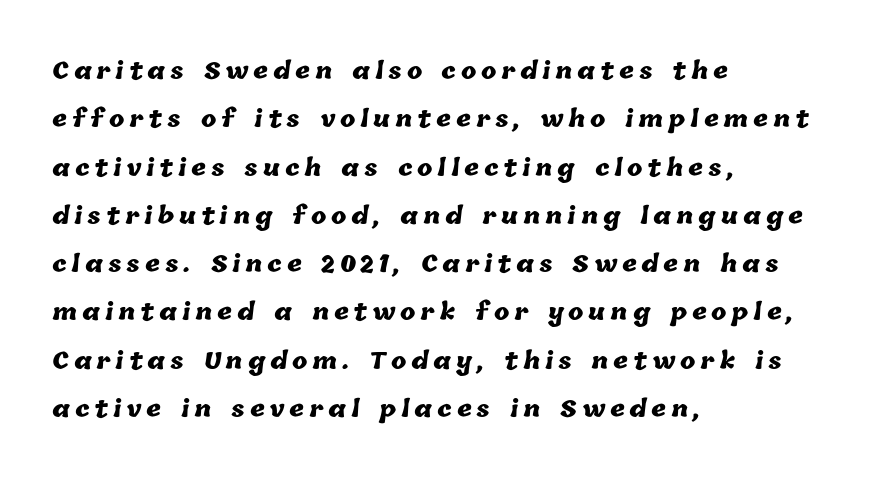
This rendering uses left alignment, leaving the right contour irregular. Rows of type keep a wide berth in the vertical direction. The foot of each line stays bare and open. The face used here has the dense, thick strokes of a bold. Look at the tracking — it's clearly loosened, letters drifting apart.
